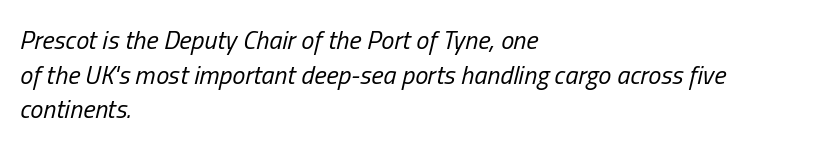
The rows are spaced the way most documents space them. The space beneath each line is pristine and unruled. Words appear dense and cohesive because spacing is normal. Line starts are locked; line ends wander. Weight: in the light-to-regular range. Posture: slanted.
